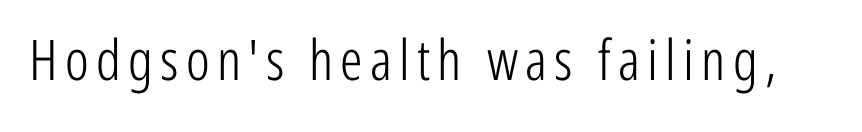
Do the characters align in a grid? No, the font is proportional. This is not heavy type; no bold has been used. The string is rendered with underlining switched off. The typography opts for an upright posture over an oblique one. You can tell from the bare stems that sans-serif type was used.
